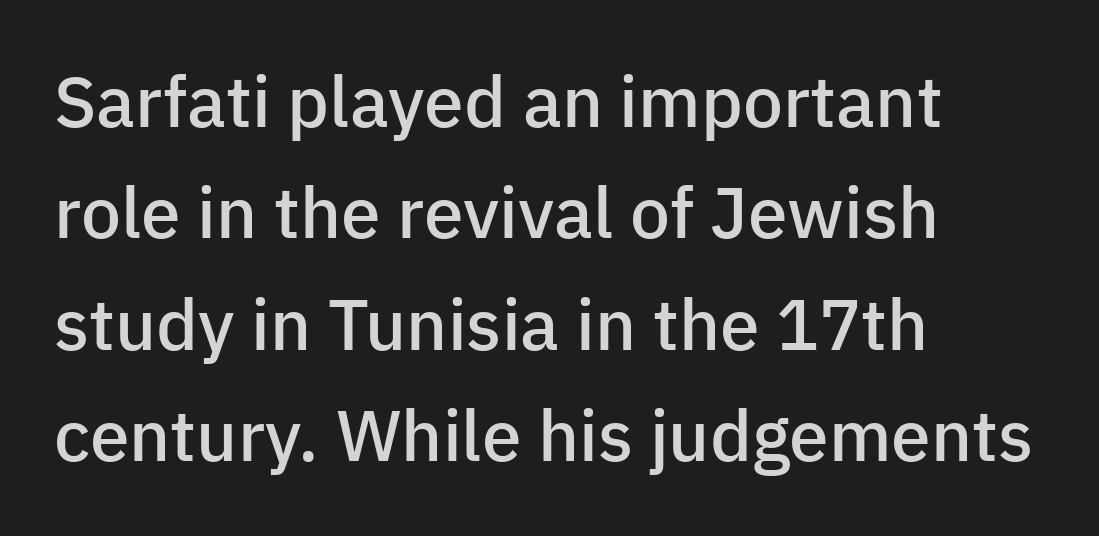
The image shows 71 px semibold sans-serif type, upright; set left-aligned, normal line spacing (1.57x), normal letter spacing, not underlined; low stroke contrast and a medium x-height.
